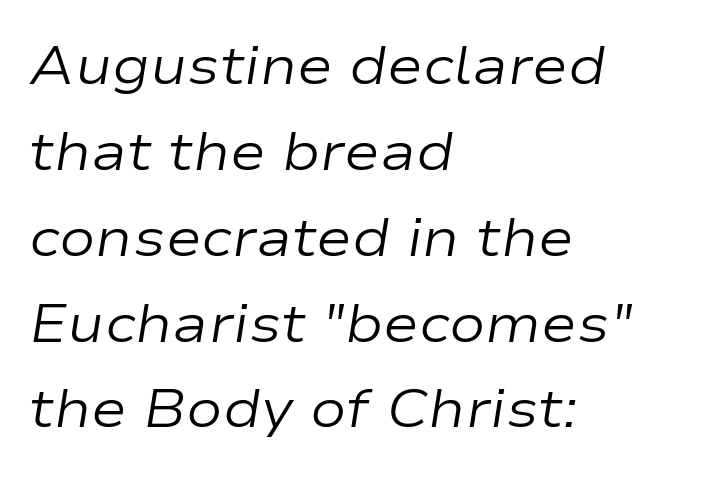
Teacher's note: observe the even left margin — that is flush-left alignment. In terms of leading, this rendering sits right in the middle. Honestly, there is no underline to notice here at all. Nothing unusual about the tracking: characters are spaced as the font intends. Ink coverage per letter is moderate at most.
